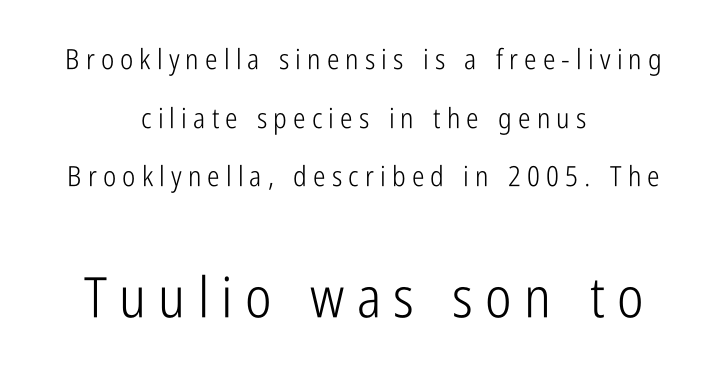
Line spacing here is loose. Character size in the trailing block exceeds that of the leading block. Honestly, the letter spacing is so wide it's the main thing you notice. Character widths vary here, with narrow letters taking less room than wide ones.
